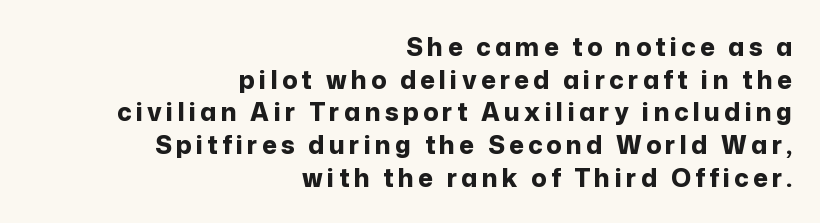
{"italic": "no", "bold": "yes", "underline": "no", "align": "right", "line_spacing": "normal", "line_spacing_ratio": 1.31, "glyph_px": 25}
